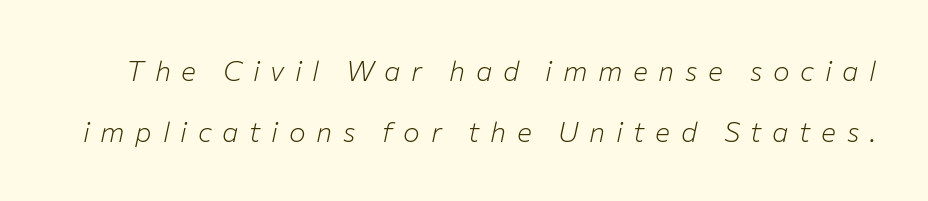
Q: Is the text bold? A: No.
Q: Is the text italic (slanted)? A: Yes, it leans right by about 12 degrees.
Q: Is the text underlined? A: No.
Q: Is the spacing between letters normal or unusually wide? A: Unusually wide.
Q: Is the spacing between lines tight, normal or loose? A: Loose.
Q: Width (condensed, normal, or wide)? A: Normal.
Q: Stroke contrast? A: Low.
Q: x-height? A: Medium.
Q: Monospaced? A: No.
